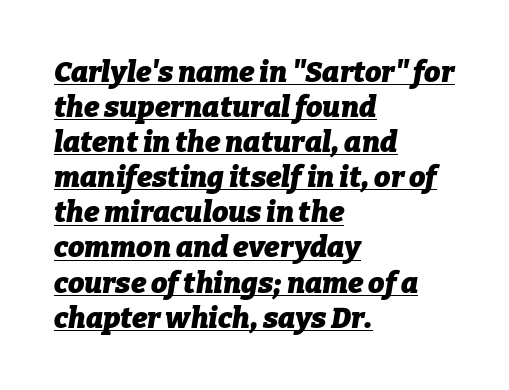
The image shows 29 px heavy type, italic (leaning right); set left-aligned, line spacing 1.21x, normal letter spacing, underlined; low stroke contrast and a medium x-height.
